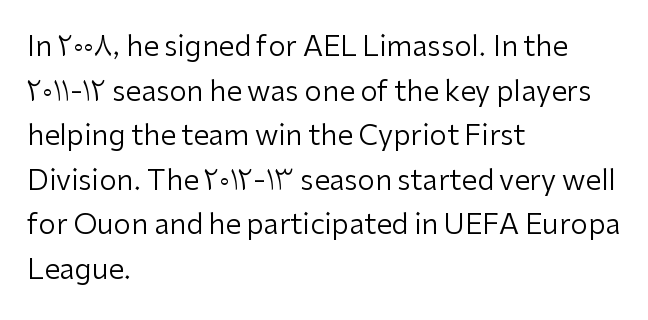
{"serif": "no", "italic": "no", "bold": "no", "weight": "regular", "width": "normal", "stroke_contrast": "low", "x_height": "medium", "monospaced": "no", "underline": "no", "align": "left", "line_spacing": "normal", "line_spacing_ratio": 1.59, "letter_spacing": "normal", "letter_spacing_em": 0.0, "glyph_px": 28}
